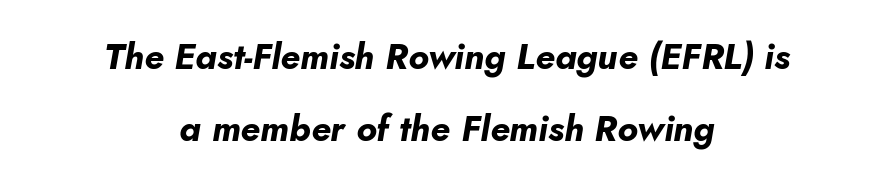
{"italic": "yes", "lean": "right", "slant_degrees": 10, "bold": "yes", "weight": "bold", "width": "normal", "stroke_contrast": "low", "x_height": "small", "monospaced": "no", "underline": "no", "align": "center", "line_spacing": "loose", "line_spacing_ratio": 1.99, "letter_spacing": "normal", "letter_spacing_em": 0.0, "glyph_px": 36}
